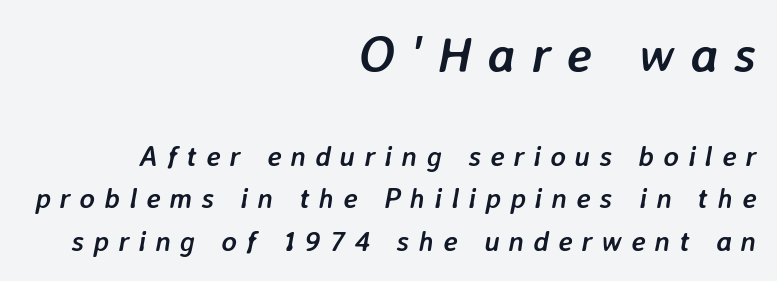
{"italic": "yes", "lean": "right", "slant_degrees": 7, "bold": "yes", "weight": "semibold", "width": "normal", "stroke_contrast": "low", "x_height": "medium", "monospaced": "no", "underline": "no", "align": "right", "line_spacing": "normal", "line_spacing_ratio": 1.47, "letter_spacing": "wide", "letter_spacing_em": 0.31, "larger_block": "first", "size_ratio": 1.76, "glyph_px": 51}
